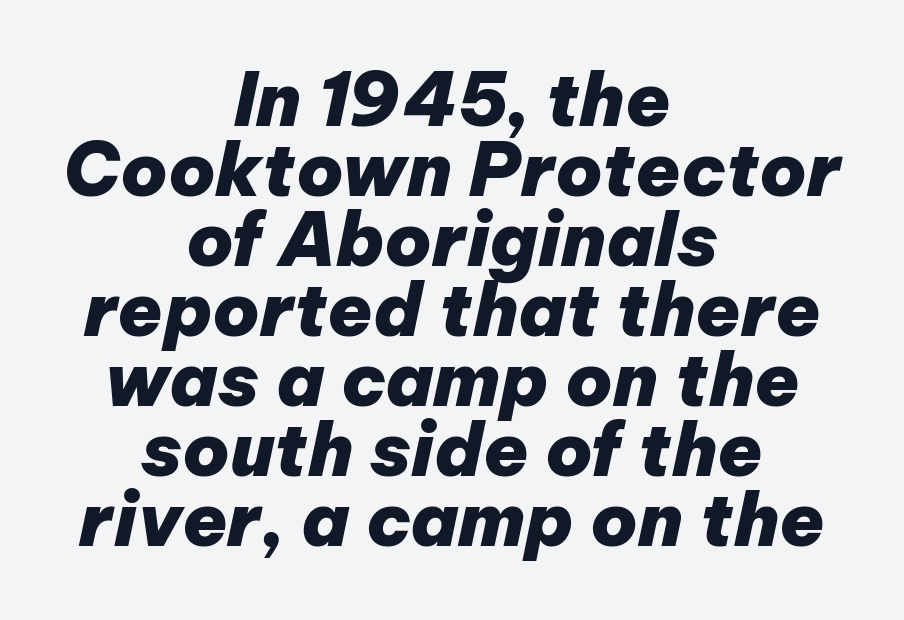
Q: Is the text bold? A: Yes.
Q: Is the text italic (slanted)? A: Yes, it leans right by about 12 degrees.
Q: Is the text underlined? A: No.
Q: How is the paragraph aligned? A: Centered.
Q: Is the spacing between letters normal or unusually wide? A: Normal.
Q: Is the spacing between lines tight, normal or loose? A: Tight.
Q: Width (condensed, normal, or wide)? A: Normal.
Q: Stroke contrast? A: Low.
Q: x-height? A: Medium.
Q: Monospaced? A: No.
